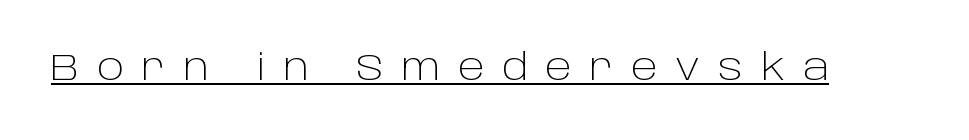
{"serif": "no", "italic": "no", "bold": "no", "weight": "light", "width": "normal", "stroke_contrast": "low", "x_height": "large", "monospaced": "no", "underline": "yes", "letter_spacing": "wide", "letter_spacing_em": 0.49, "glyph_px": 36}
